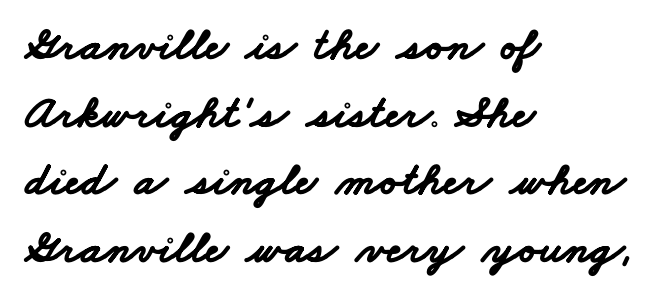
Q: Is the text bold? A: Yes.
Q: Is the typeface a serif or a sans-serif typeface? A: Sans-serif.
Q: Is the text underlined? A: No.
Q: How is the paragraph aligned? A: Left-aligned.
Q: Is the spacing between letters normal or unusually wide? A: Normal.
Q: Is the spacing between lines tight, normal or loose? A: Normal.
Q: Width (condensed, normal, or wide)? A: Wide.
Q: Stroke contrast? A: Low.
Q: x-height? A: Small.
Q: Monospaced? A: No.
